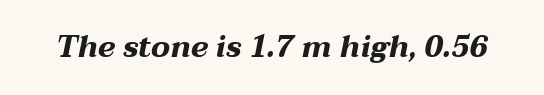
Q: Is the text bold? A: Yes.
Q: Is the text italic (slanted)? A: Yes, it leans right by about 12 degrees.
Q: Is the text underlined? A: No.
Q: Is the spacing between letters normal or unusually wide? A: Normal.
Q: Width (condensed, normal, or wide)? A: Wide.
Q: Stroke contrast? A: Medium.
Q: x-height? A: Medium.
Q: Monospaced? A: No.
